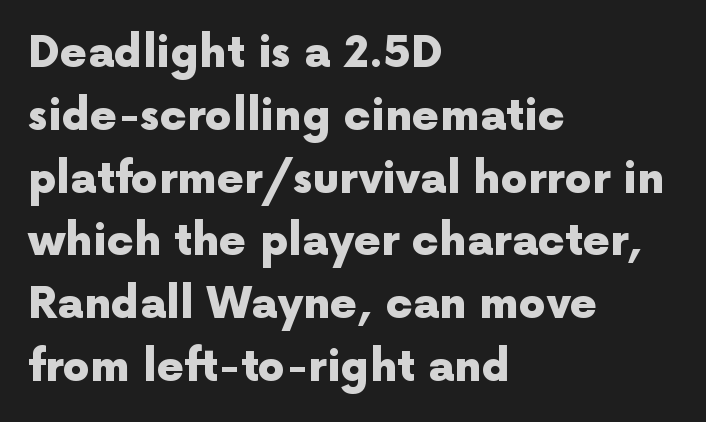
The image shows 43 px heavy sans-serif type, upright; set left-aligned, normal line spacing (1.46x), normal letter spacing, not underlined; a medium x-height.
